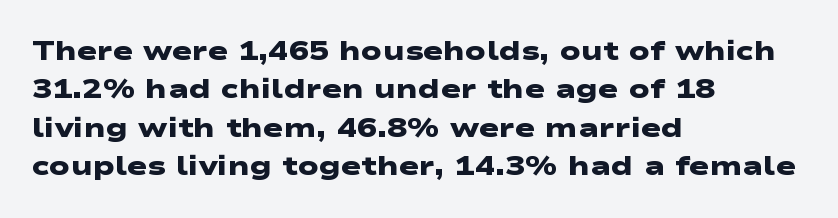
Q: Is the text bold? A: Yes.
Q: Is the text underlined? A: No.
Q: How is the paragraph aligned? A: Left-aligned.
Q: Is the spacing between letters normal or unusually wide? A: Normal.
Q: Is the spacing between lines tight, normal or loose? A: Normal.
